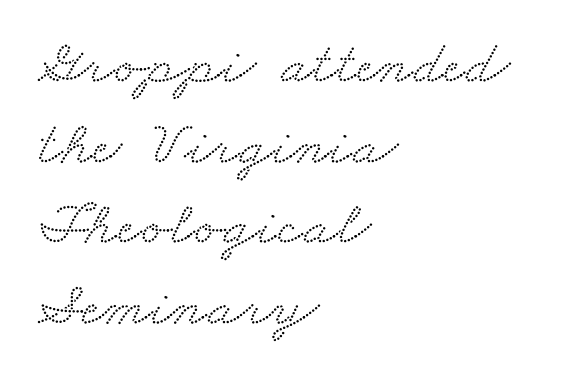
Q: Is the typeface a serif or a sans-serif typeface? A: Serif.
Q: Is the text underlined? A: No.
Q: How is the paragraph aligned? A: Left-aligned.
Q: Is the spacing between letters normal or unusually wide? A: Normal.
Q: Is the spacing between lines tight, normal or loose? A: Normal.
Q: Width (condensed, normal, or wide)? A: Wide.
Q: Stroke contrast? A: Medium.
Q: x-height? A: Small.
Q: Monospaced? A: No.
